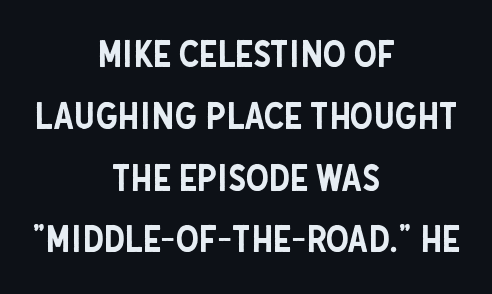
Q: Is the text italic (slanted)? A: No, it is upright.
Q: Is the typeface a serif or a sans-serif typeface? A: Sans-serif.
Q: Is the text underlined? A: No.
Q: How is the paragraph aligned? A: Centered.
Q: Is the spacing between letters normal or unusually wide? A: Normal.
Q: Is the spacing between lines tight, normal or loose? A: Normal.
Q: Width (condensed, normal, or wide)? A: Condensed.
Q: Stroke contrast? A: Low.
Q: x-height? A: Large.
Q: Monospaced? A: No.
